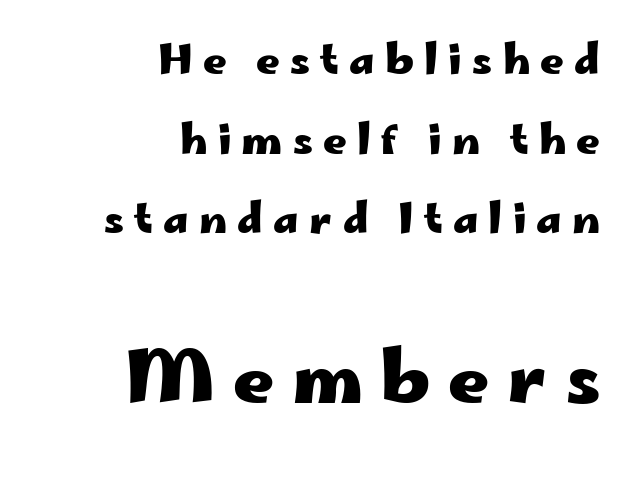
Q: Is the text bold? A: Yes.
Q: Is the text italic (slanted)? A: No, it is upright.
Q: Is the typeface a serif or a sans-serif typeface? A: Sans-serif.
Q: Is the text underlined? A: No.
Q: How is the paragraph aligned? A: Right-aligned.
Q: Is the spacing between letters normal or unusually wide? A: Unusually wide.
Q: Is the spacing between lines tight, normal or loose? A: Loose.
Q: Which block of text is set in a larger size, the first (top) or the second (bottom)? A: The second (bottom) one.
Q: Width (condensed, normal, or wide)? A: Wide.
Q: Stroke contrast? A: Low.
Q: x-height? A: Small.
Q: Monospaced? A: No.
